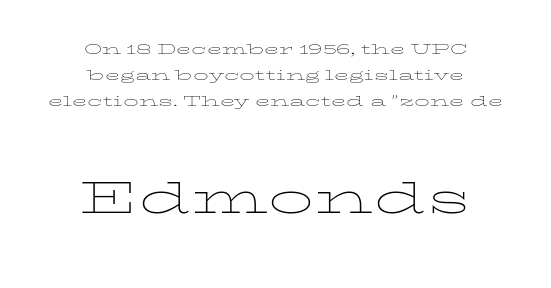
Q: Is the text bold? A: No.
Q: Is the text italic (slanted)? A: No, it is upright.
Q: Is the text underlined? A: No.
Q: How is the paragraph aligned? A: Centered.
Q: Is the spacing between letters normal or unusually wide? A: Normal.
Q: Is the spacing between lines tight, normal or loose? A: Normal.
Q: Which block of text is set in a larger size, the first (top) or the second (bottom)? A: The second (bottom) one.
Q: Width (condensed, normal, or wide)? A: Wide.
Q: Stroke contrast? A: Low.
Q: x-height? A: Medium.
Q: Monospaced? A: No.
